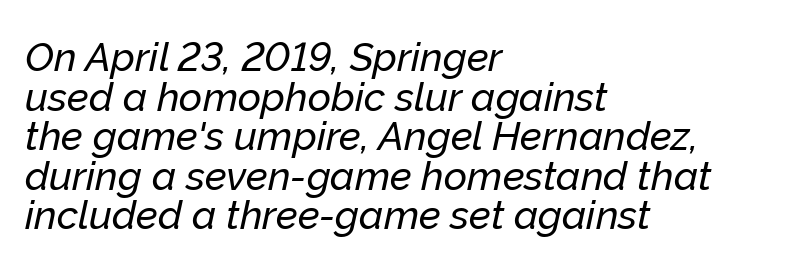
Words float on clear page, feet unadorned. Cramped leading. Look at the tracking — it's just the regular setting, nothing added. The passage shown is typed in a proportional face where columns would drift. Line beginnings align vertically; line endings do not. Tall strokes in this sample are angled rather than plumb.
